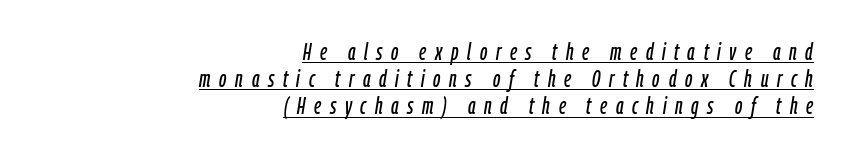
Q: Is the text italic (slanted)? A: Yes, it leans right by about 9 degrees.
Q: Is the text underlined? A: Yes.
Q: How is the paragraph aligned? A: Right-aligned.
Q: Is the spacing between letters normal or unusually wide? A: Unusually wide.
Q: Is the spacing between lines tight, normal or loose? A: Tight.
